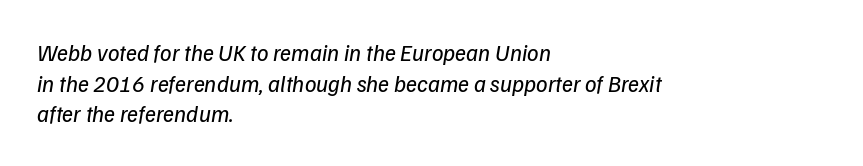
{"bold": "no", "underline": "no", "align": "left", "line_spacing": "normal", "line_spacing_ratio": 1.33, "letter_spacing": "normal", "letter_spacing_em": 0.0, "glyph_px": 23}
